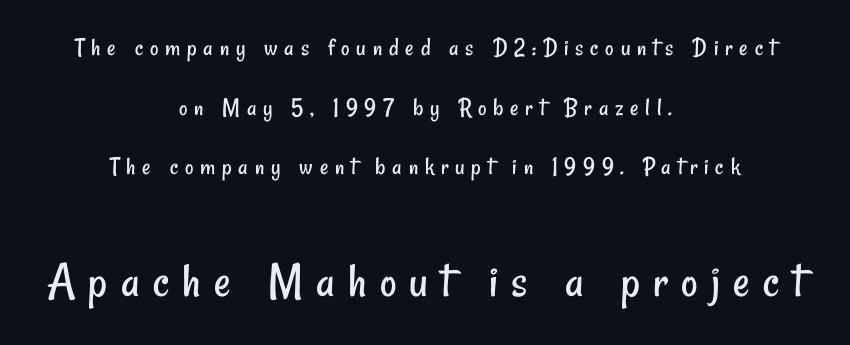
The image shows 51 px regular-weight, condensed sans-serif type; set centered, loose line spacing (2.29x), unusually wide letter spacing (+0.26 em), not underlined; the second (bottom) block is 1.96x larger; low stroke contrast and a small x-height.
